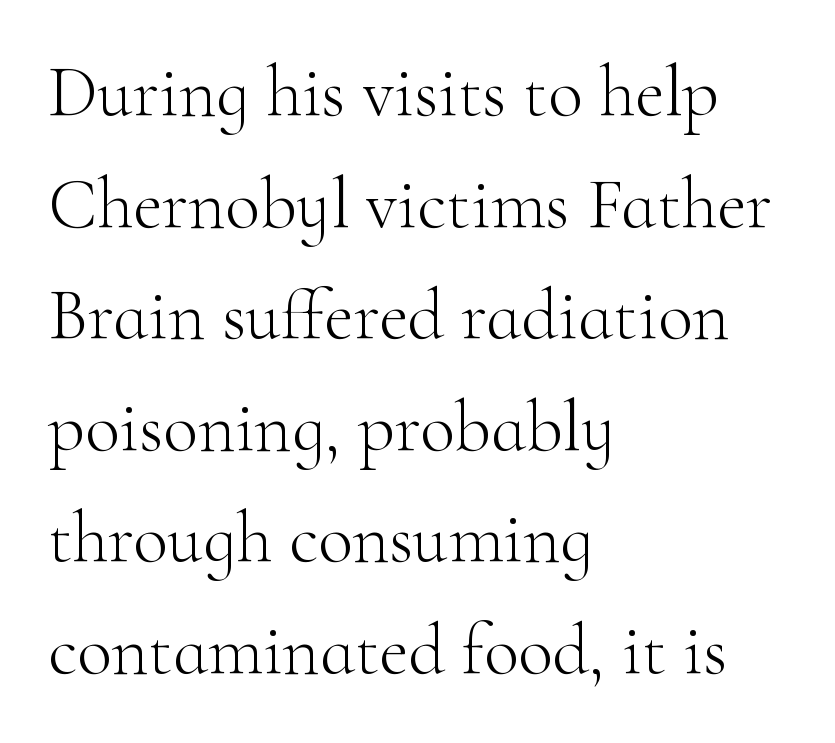
Little horizontal feet cap the strokes, marking this as serif type. The words here are not underlined. A typesetter would call this proportional, since set widths differ per character. The space between consecutive lines is moderate. The paragraph has a hard left edge and a soft right edge.
